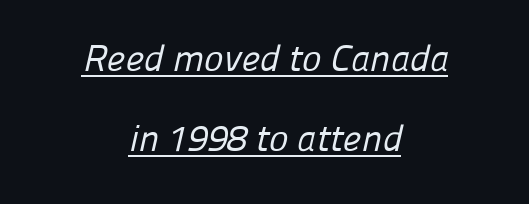
{"serif": "no", "bold": "no", "weight": "regular", "width": "normal", "stroke_contrast": "low", "x_height": "medium", "monospaced": "no", "underline": "yes", "align": "center", "line_spacing": "loose", "line_spacing_ratio": 2.16, "letter_spacing": "normal", "letter_spacing_em": 0.0, "glyph_px": 37}
